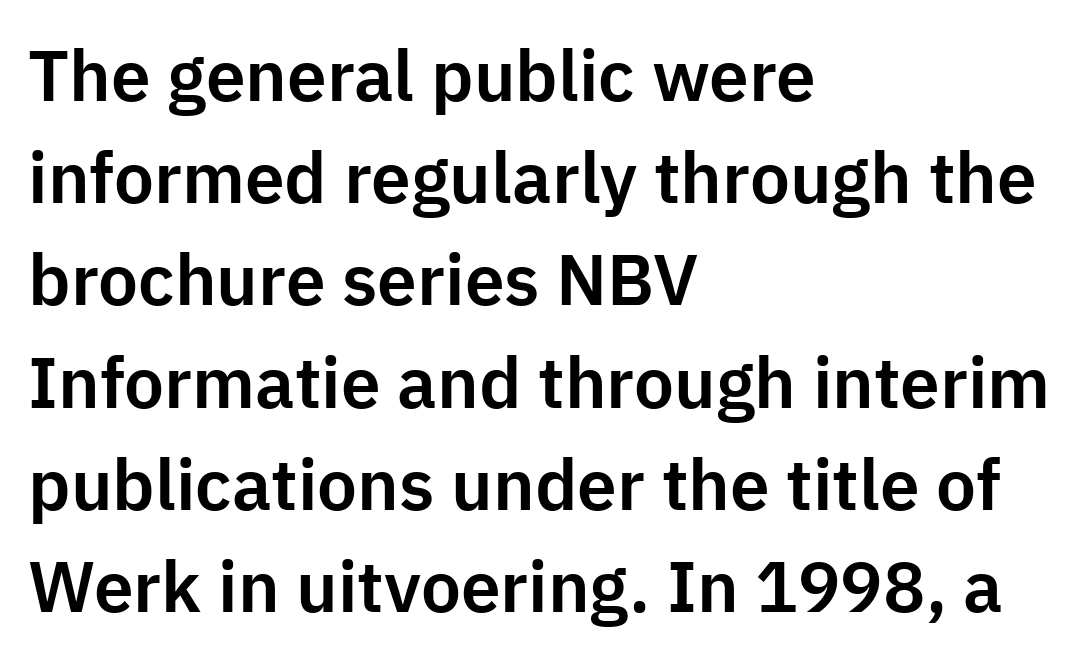
The image shows 71 px sans-serif type, upright; set left-aligned, normal line spacing (1.44x), normal letter spacing, not underlined; low stroke contrast and a medium x-height.
